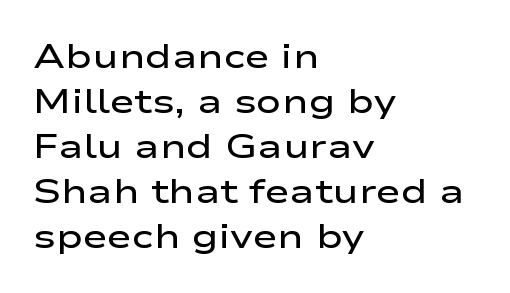
{"serif": "no", "italic": "no", "bold": "semi", "weight": "semibold", "width": "wide", "stroke_contrast": "low", "x_height": "medium", "monospaced": "no", "underline": "no", "align": "left", "line_spacing": "normal", "line_spacing_ratio": 1.32, "letter_spacing": "normal", "letter_spacing_em": 0.0, "glyph_px": 34}
